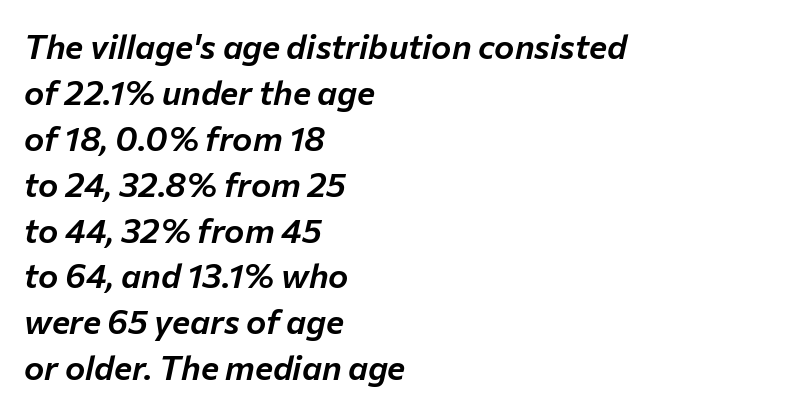
{"italic": "yes", "lean": "right", "slant_degrees": 12, "width": "normal", "stroke_contrast": "low", "x_height": "medium", "monospaced": "no", "underline": "no", "align": "left", "line_spacing": "normal", "line_spacing_ratio": 1.35, "letter_spacing": "normal", "letter_spacing_em": 0.0, "glyph_px": 34}
